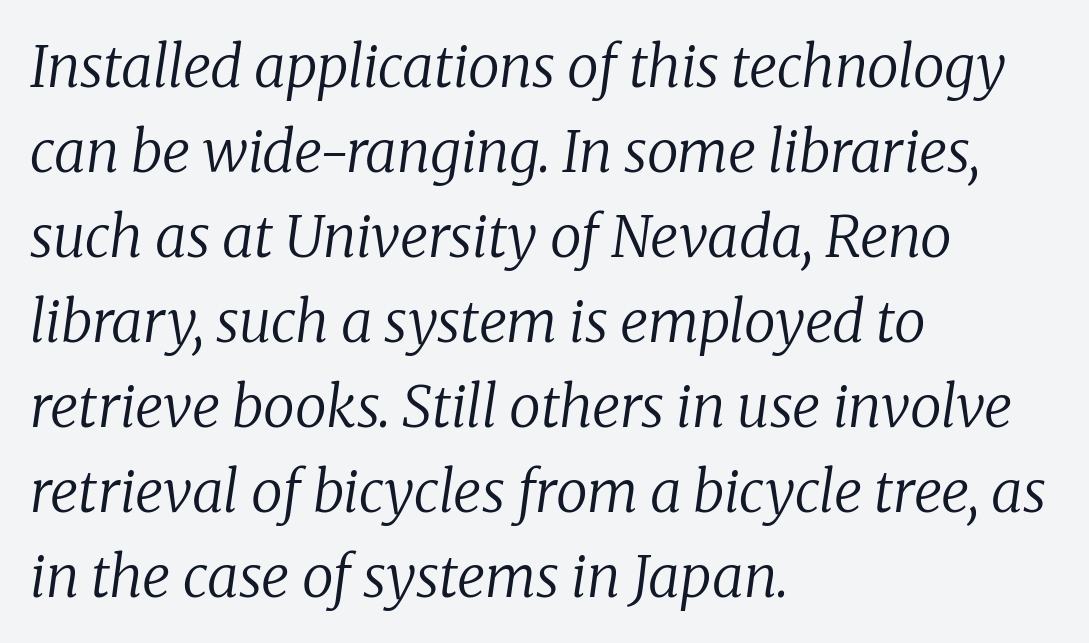
Q: Is the text bold? A: No.
Q: Is the text italic (slanted)? A: Yes, it leans right by about 8 degrees.
Q: Is the typeface a serif or a sans-serif typeface? A: Serif.
Q: Is the text underlined? A: No.
Q: How is the paragraph aligned? A: Left-aligned.
Q: Is the spacing between letters normal or unusually wide? A: Normal.
Q: Is the spacing between lines tight, normal or loose? A: Normal.
Q: Width (condensed, normal, or wide)? A: Normal.
Q: Stroke contrast? A: Low.
Q: x-height? A: Medium.
Q: Monospaced? A: No.
